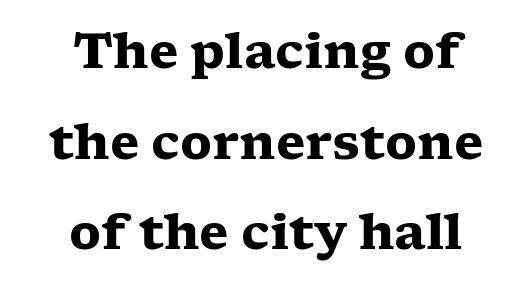
The image shows 48 px heavy, wide serif type, upright; set centered, line spacing 1.89x, normal letter spacing, not underlined; low stroke contrast and a medium x-height.
